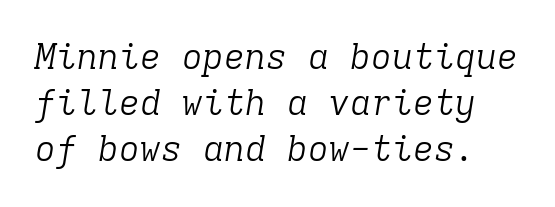
The gap between lines stays unmarked. Think of a typewriter: that constant character pitch is what you see here. Serif or sans? Serif — the stroke terminals have little feet. Glyph-to-glyph distance matches everyday printed text. These lines sit exactly where default settings would place them. The strokes are not fattened; the text isn't bold.
